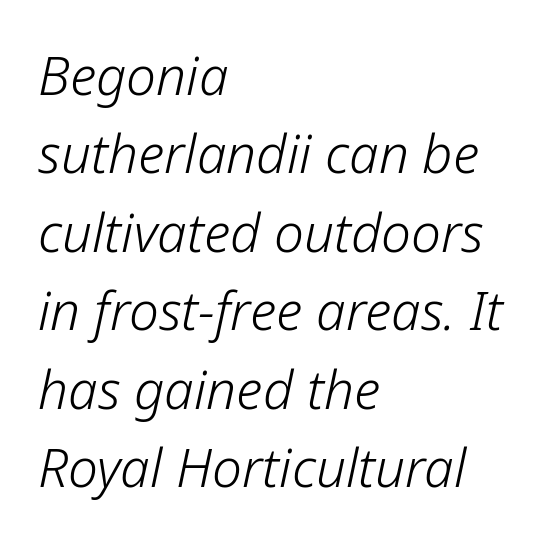
{"italic": "yes", "lean": "right", "slant_degrees": 12, "bold": "no", "weight": "light", "width": "normal", "stroke_contrast": "low", "x_height": "medium", "monospaced": "no", "underline": "no", "align": "left", "line_spacing": "normal", "line_spacing_ratio": 1.48, "letter_spacing": "normal", "letter_spacing_em": 0.0, "glyph_px": 53}
